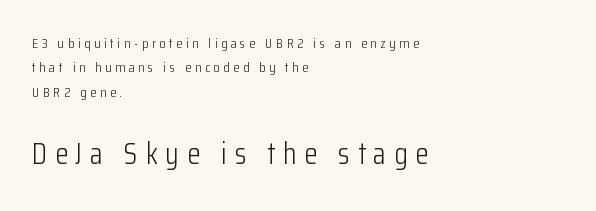
{"serif": "no", "italic": "no", "bold": "no", "weight": "light", "width": "condensed", "stroke_contrast": "low", "x_height": "medium", "monospaced": "no", "underline": "no", "align": "left", "line_spacing_ratio": 1.74, "letter_spacing": "wide", "letter_spacing_em": 0.26, "larger_block": "second", "size_ratio": 2.14, "glyph_px": 30}
